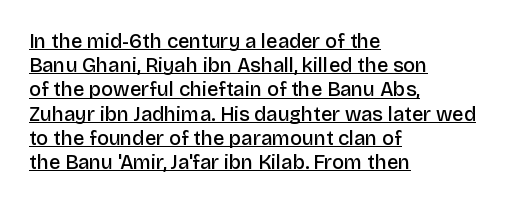
Q: Is the text bold? A: Semi-bold.
Q: Is the text italic (slanted)? A: No, it is upright.
Q: Is the text underlined? A: Yes.
Q: How is the paragraph aligned? A: Left-aligned.
Q: Is the spacing between letters normal or unusually wide? A: Normal.
